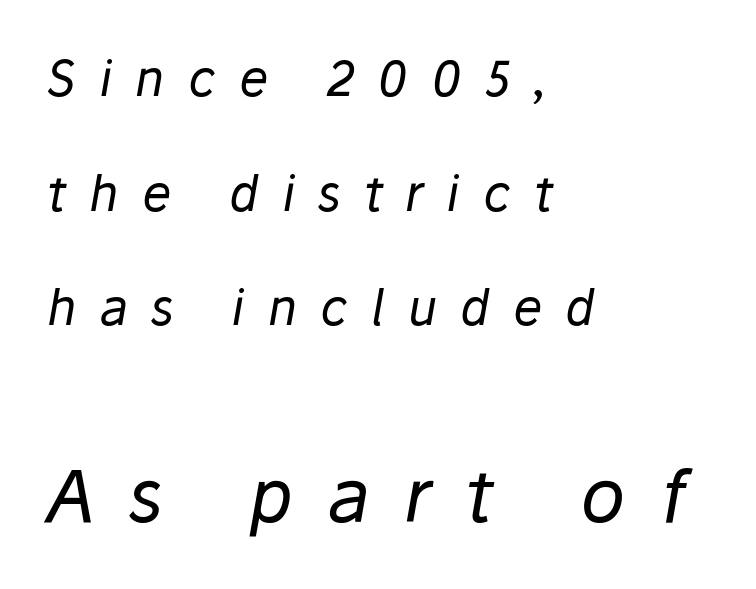
{"italic": "yes", "lean": "right", "slant_degrees": 10, "bold": "no", "weight": "regular", "width": "normal", "stroke_contrast": "low", "x_height": "medium", "monospaced": "no", "underline": "no", "align": "left", "line_spacing": "loose", "line_spacing_ratio": 2.34, "letter_spacing": "wide", "letter_spacing_em": 0.47, "larger_block": "second", "size_ratio": 1.49, "glyph_px": 73}
